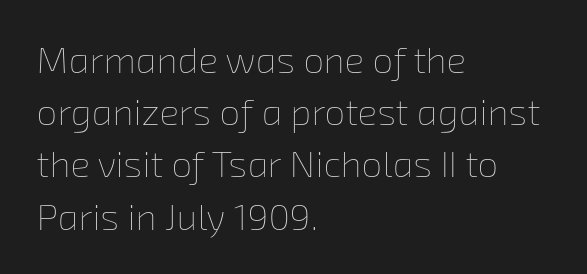
Q: Is the text bold? A: No.
Q: Is the text underlined? A: No.
Q: How is the paragraph aligned? A: Left-aligned.
Q: Is the spacing between letters normal or unusually wide? A: Normal.
Q: Is the spacing between lines tight, normal or loose? A: Normal.
Q: Width (condensed, normal, or wide)? A: Normal.
Q: Stroke contrast? A: Low.
Q: x-height? A: Medium.
Q: Monospaced? A: No.
